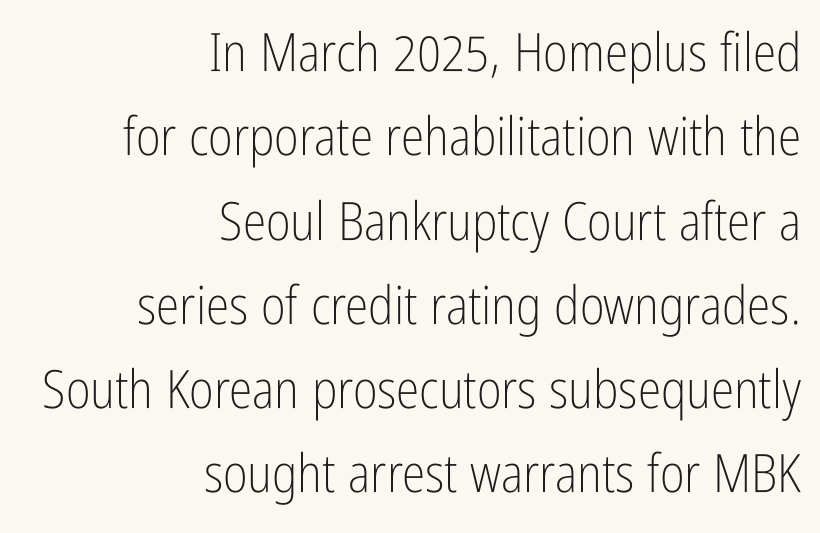
The image shows 53 px light, condensed sans-serif type, upright; set right-aligned, normal line spacing (1.59x), normal letter spacing, not underlined; low stroke contrast and a medium x-height.
